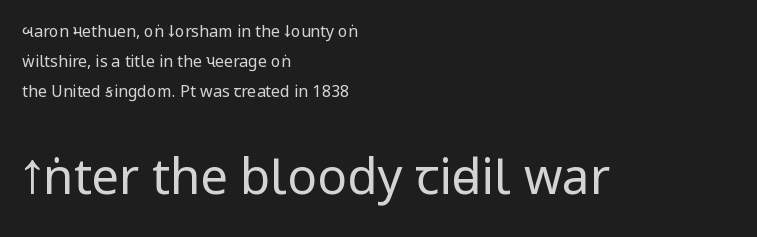
{"serif": "no", "italic": "no", "bold": "no", "weight": "regular", "width": "condensed", "stroke_contrast": "low", "x_height": "large", "monospaced": "no", "underline": "no", "align": "left", "line_spacing_ratio": 1.86, "letter_spacing": "normal", "letter_spacing_em": 0.0, "larger_block": "second", "size_ratio": 3.06, "glyph_px": 49}
